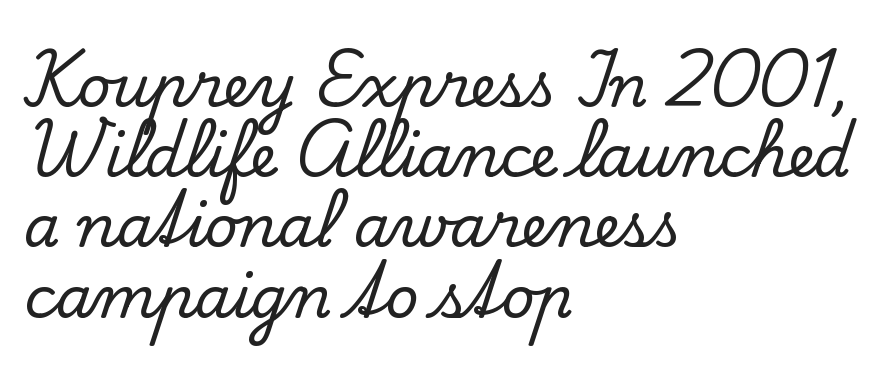
The image shows 58 px serif type; set left-aligned, line spacing 1.21x, normal letter spacing, not underlined; low stroke contrast and a small x-height.
